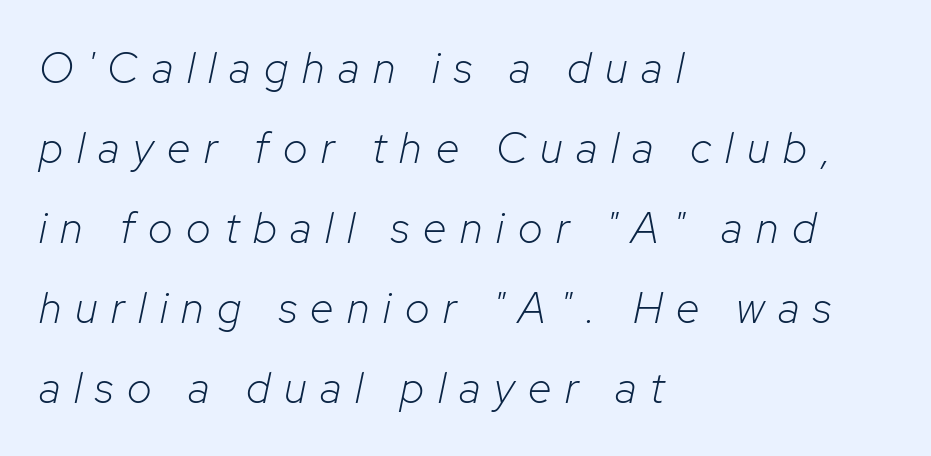
The image shows 43 px light type, italic (leaning right); set left-aligned, line spacing 1.86x, unusually wide letter spacing (+0.32 em), not underlined; low stroke contrast and a medium x-height.
